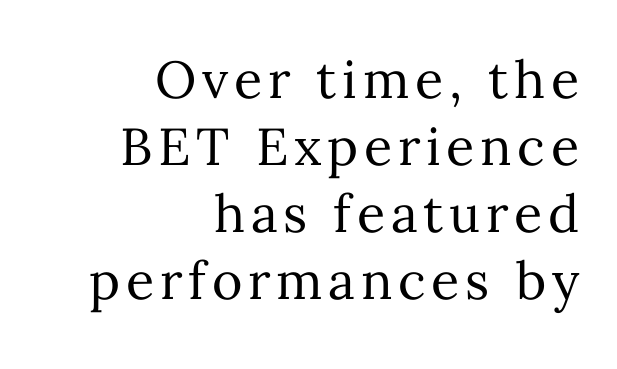
The image shows 52 px regular-weight type, upright; set right-aligned, normal line spacing (1.29x), not underlined; medium stroke contrast and a medium x-height.
